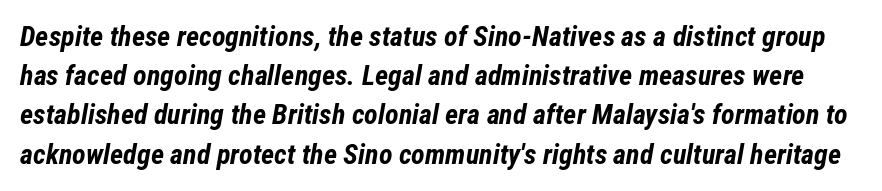
{"italic": "yes", "lean": "right", "slant_degrees": 12, "bold": "yes", "weight": "bold", "width": "condensed", "stroke_contrast": "low", "x_height": "medium", "monospaced": "no", "underline": "no", "line_spacing": "normal", "line_spacing_ratio": 1.4, "letter_spacing": "normal", "letter_spacing_em": 0.0, "glyph_px": 28}
